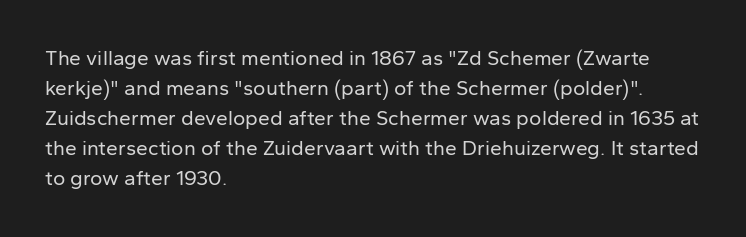
Q: Is the text bold? A: No.
Q: Is the text italic (slanted)? A: No, it is upright.
Q: Is the text underlined? A: No.
Q: How is the paragraph aligned? A: Left-aligned.
Q: Is the spacing between letters normal or unusually wide? A: Normal.
Q: Is the spacing between lines tight, normal or loose? A: Normal.
